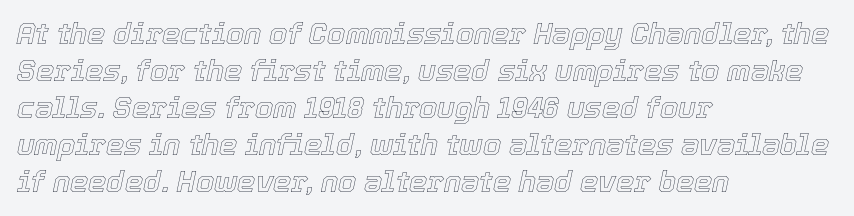
The lines in this sample share a left origin and differ only in where they stop. Character widths vary here, with narrow letters taking less room than wide ones. Is the type slanted? Yes — the strokes lean at a clear angle. A clean baseline with only descenders dipping below it. The face used here is rendered with its standard letterfit. The block of text has a typical density, with ordinary space between rows.
